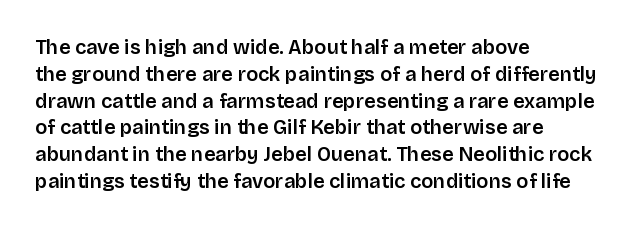
Q: Is the text bold? A: Semi-bold.
Q: Is the text italic (slanted)? A: No, it is upright.
Q: Is the text underlined? A: No.
Q: How is the paragraph aligned? A: Left-aligned.
Q: Is the spacing between letters normal or unusually wide? A: Normal.
Q: Is the spacing between lines tight, normal or loose? A: Normal.
